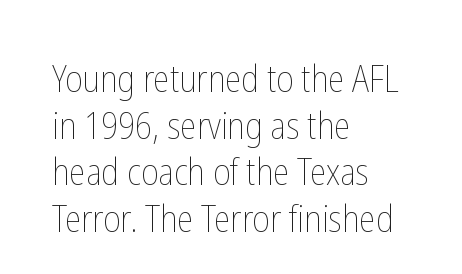
Q: Is the text bold? A: No.
Q: Is the text italic (slanted)? A: No, it is upright.
Q: Is the text underlined? A: No.
Q: How is the paragraph aligned? A: Left-aligned.
Q: Is the spacing between letters normal or unusually wide? A: Normal.
Q: Is the spacing between lines tight, normal or loose? A: Normal.
Q: Width (condensed, normal, or wide)? A: Condensed.
Q: Stroke contrast? A: Low.
Q: x-height? A: Medium.
Q: Monospaced? A: No.
